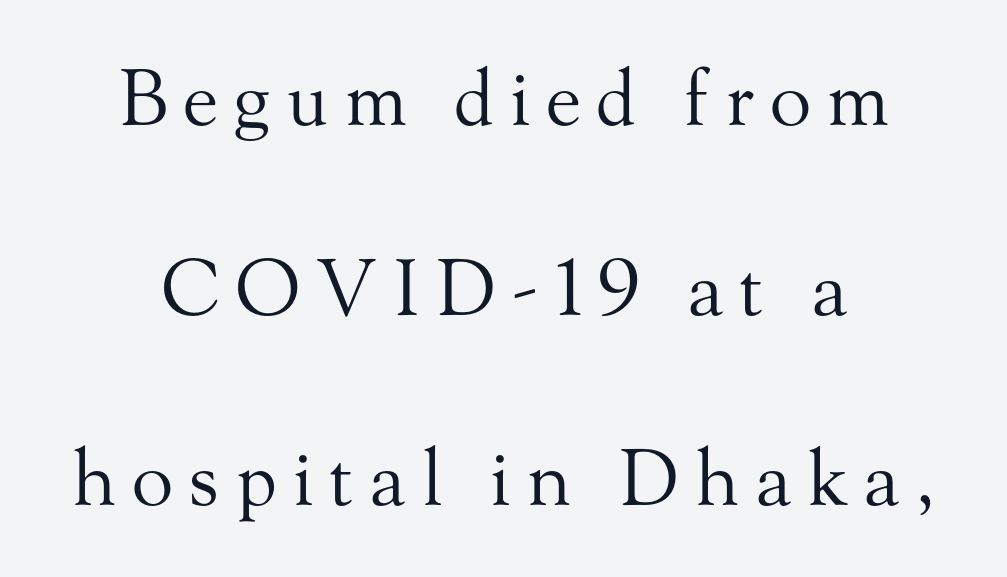
The image shows 77 px regular-weight serif type, upright; set centered, loose line spacing (2.47x), unusually wide letter spacing (+0.2 em), not underlined; medium stroke contrast and a small x-height.
